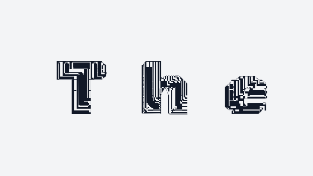
The image shows 75 px text type, upright; set unusually wide letter spacing (+0.44 em), not underlined; a medium x-height.
